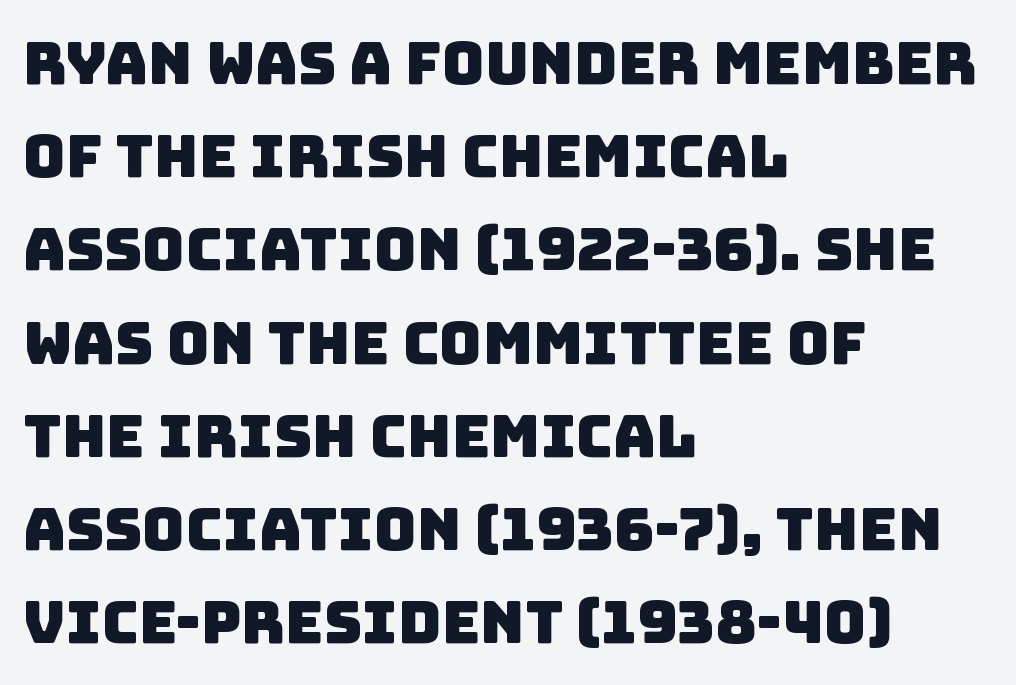
The image shows 59 px sans-serif type; set left-aligned, normal line spacing (1.58x), normal letter spacing, not underlined; low stroke contrast and a large x-height.
